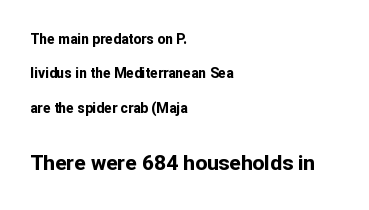
The image shows 21 px bold type, upright; set left-aligned, loose line spacing (2.45x), normal letter spacing, not underlined; the second (bottom) block is 1.5x larger.
